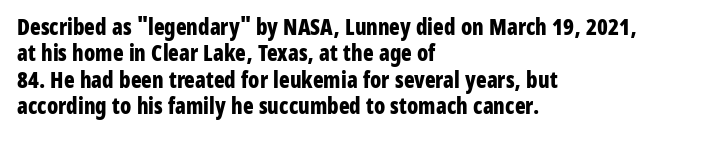
{"italic": "no", "bold": "yes", "underline": "no", "align": "left", "line_spacing_ratio": 1.2, "letter_spacing": "normal", "letter_spacing_em": 0.0, "glyph_px": 22}
